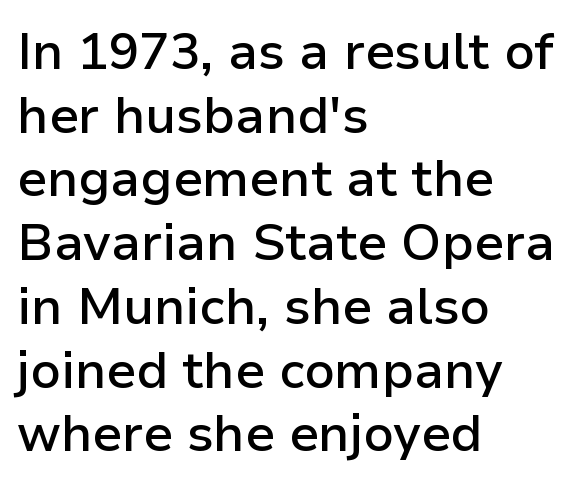
The image shows 51 px semibold sans-serif type, upright; set left-aligned, normal line spacing (1.25x), normal letter spacing, not underlined; low stroke contrast and a medium x-height.
